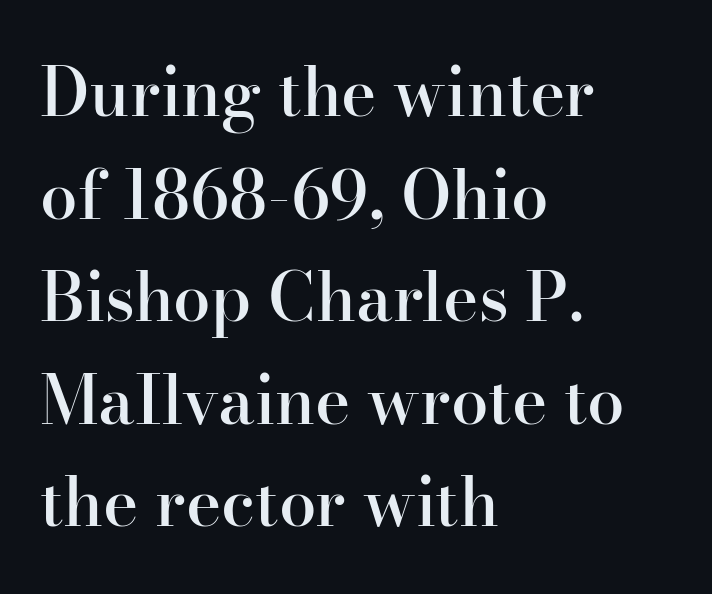
Q: Is the text bold? A: Semi-bold.
Q: Is the text italic (slanted)? A: No, it is upright.
Q: Is the typeface a serif or a sans-serif typeface? A: Serif.
Q: Is the text underlined? A: No.
Q: How is the paragraph aligned? A: Left-aligned.
Q: Is the spacing between letters normal or unusually wide? A: Normal.
Q: Is the spacing between lines tight, normal or loose? A: Normal.
Q: Width (condensed, normal, or wide)? A: Normal.
Q: Stroke contrast? A: High.
Q: x-height? A: Small.
Q: Monospaced? A: No.
